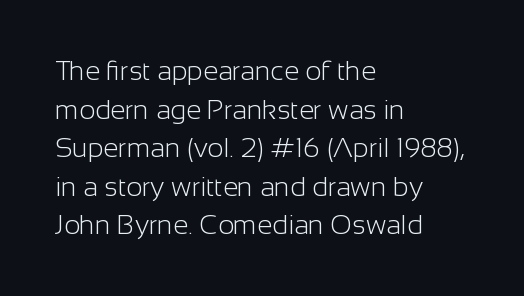
The image shows 27 px text type, upright; set left-aligned, normal line spacing (1.43x), normal letter spacing, not underlined.
